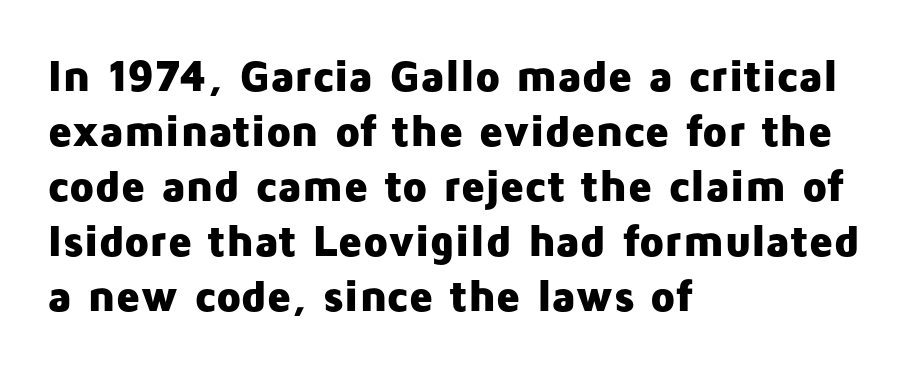
Style check: upright. What stands out about the letter spacing? Nothing — it is the standard amount. The strokes are fattened all the way to bold. This rendering employs a face without finishing strokes, i.e., a sans-serif. This sample has the flowing, uneven cadence of proportional lettering. Leftover space on each line is placed entirely after the last word.
